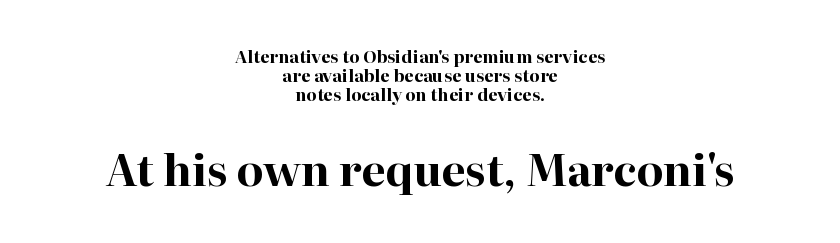
{"serif": "yes", "italic": "no", "bold": "yes", "weight": "bold", "width": "normal", "stroke_contrast": "high", "x_height": "medium", "monospaced": "no", "underline": "no", "align": "center", "line_spacing": "tight", "line_spacing_ratio": 1.12, "letter_spacing": "normal", "letter_spacing_em": 0.0, "larger_block": "second", "size_ratio": 2.53, "glyph_px": 43}
